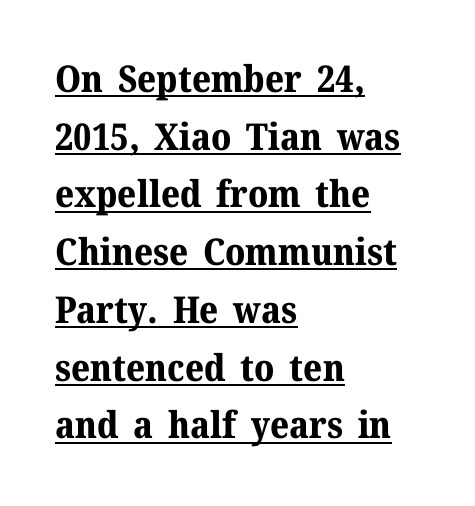
The image shows 37 px bold serif type, upright; set left-aligned, normal line spacing (1.56x), normal letter spacing, underlined; medium stroke contrast and a medium x-height.
